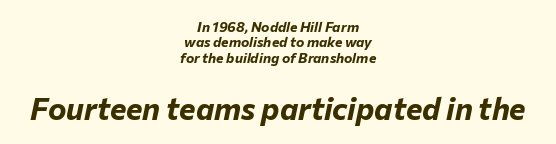
{"italic": "yes", "lean": "right", "slant_degrees": 12, "bold": "yes", "weight": "bold", "width": "normal", "stroke_contrast": "low", "x_height": "medium", "monospaced": "no", "underline": "no", "align": "center", "line_spacing": "tight", "line_spacing_ratio": 1.1, "letter_spacing": "normal", "letter_spacing_em": 0.0, "larger_block": "second", "size_ratio": 2.21, "glyph_px": 31}
